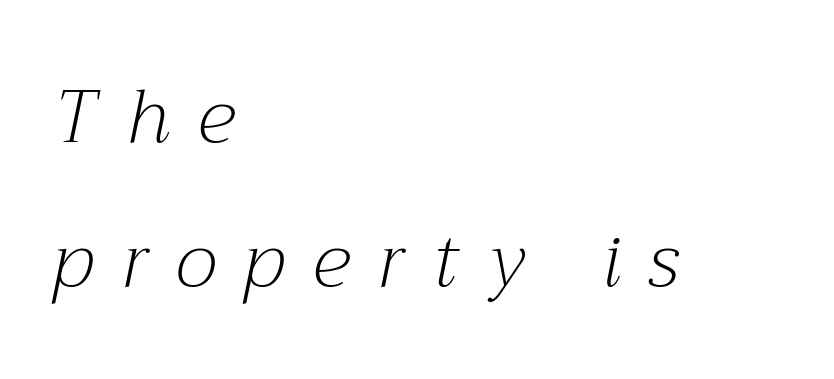
{"serif": "yes", "italic": "yes", "lean": "right", "slant_degrees": 12, "bold": "no", "weight": "light", "width": "normal", "stroke_contrast": "medium", "x_height": "medium", "monospaced": "no", "underline": "no", "align": "left", "line_spacing": "loose", "line_spacing_ratio": 1.92, "letter_spacing": "wide", "letter_spacing_em": 0.38, "glyph_px": 75}
